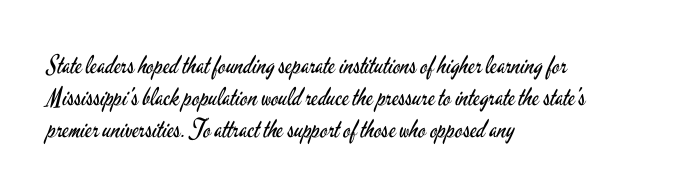
{"bold": "no", "underline": "no", "align": "left", "line_spacing": "normal", "line_spacing_ratio": 1.29, "letter_spacing": "normal", "letter_spacing_em": 0.0, "glyph_px": 25}
